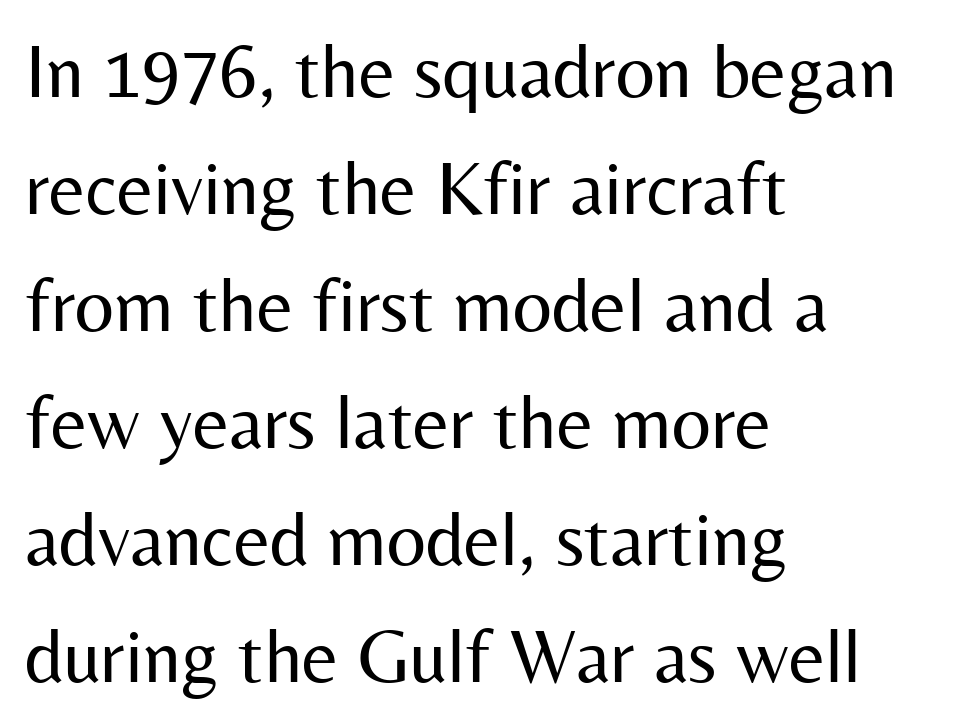
Quick note: interline space is typical. The letters sit at their default tracking, neither squeezed nor spread. Words float on clear page, feet unadorned. You could not count columns in this text — the font is proportionally spaced. A student would call this left alignment; a typographer would say flush left, rag right.
